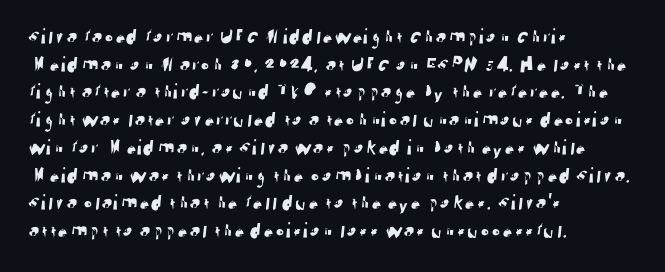
The image shows 22 px text type; set left-aligned, normal line spacing (1.26x), normal letter spacing, not underlined.
